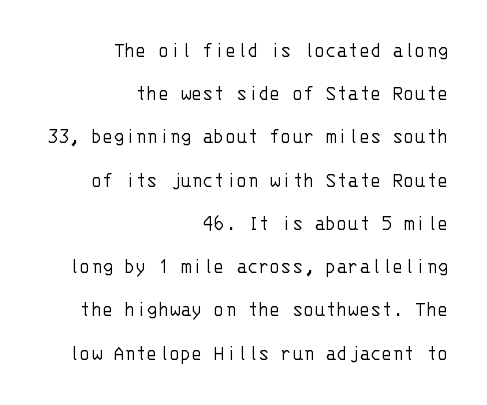
{"italic": "no", "bold": "no", "underline": "no", "align": "right", "line_spacing_ratio": 1.88, "letter_spacing": "normal", "letter_spacing_em": 0.0, "glyph_px": 23}
